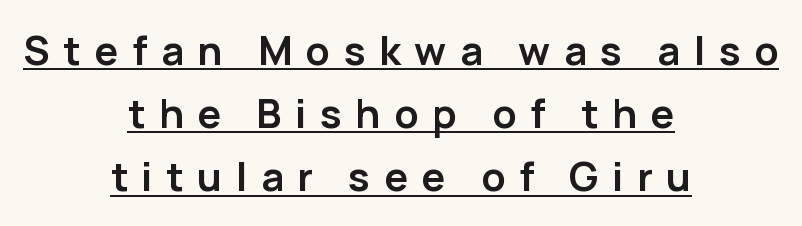
Q: Is the text bold? A: Yes.
Q: Is the text italic (slanted)? A: No, it is upright.
Q: Is the typeface a serif or a sans-serif typeface? A: Sans-serif.
Q: Is the text underlined? A: Yes.
Q: How is the paragraph aligned? A: Centered.
Q: Is the spacing between letters normal or unusually wide? A: Unusually wide.
Q: Is the spacing between lines tight, normal or loose? A: Normal.
Q: Width (condensed, normal, or wide)? A: Normal.
Q: Stroke contrast? A: Low.
Q: x-height? A: Medium.
Q: Monospaced? A: No.
